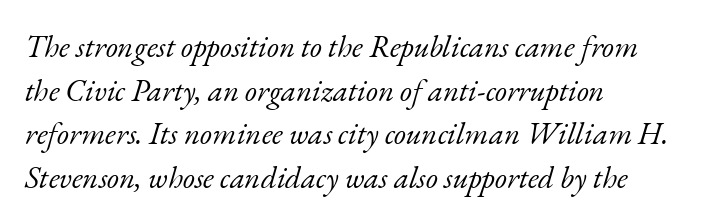
The image shows 31 px light serif type, italic (leaning right); set left-aligned, normal line spacing (1.41x), normal letter spacing, not underlined; low stroke contrast and a small x-height.
